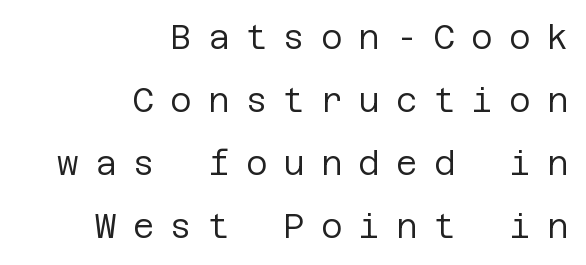
Q: Is the text bold? A: No.
Q: Is the text italic (slanted)? A: No, it is upright.
Q: Is the typeface a serif or a sans-serif typeface? A: Sans-serif.
Q: Is the text underlined? A: No.
Q: How is the paragraph aligned? A: Right-aligned.
Q: Is the spacing between letters normal or unusually wide? A: Unusually wide.
Q: Is the spacing between lines tight, normal or loose? A: Loose.
Q: Width (condensed, normal, or wide)? A: Normal.
Q: Stroke contrast? A: Low.
Q: x-height? A: Large.
